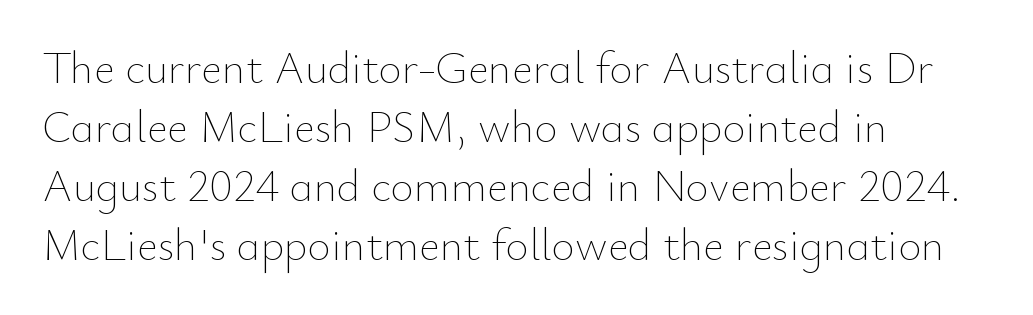
In terms of letterspacing, this is plain default setting. Just letters on the line, the space beneath them empty. You could not count columns in this text — the font is proportionally spaced. The lines sit at an ordinary, default distance from one another. A typesetter would mark this as roman, not italic.
